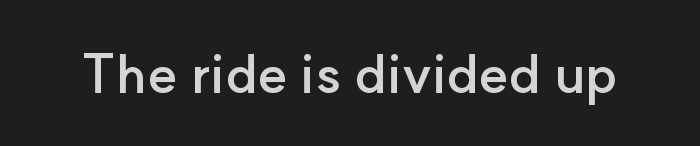
The font is running at its bold setting. Ascenders rise straight up at ninety degrees. You could not count columns in this text — the font is proportionally spaced. This rendering employs a face without finishing strokes, i.e., a sans-serif. Has an underline been added? It has not. This sample uses plain, unmodified letter spacing.
